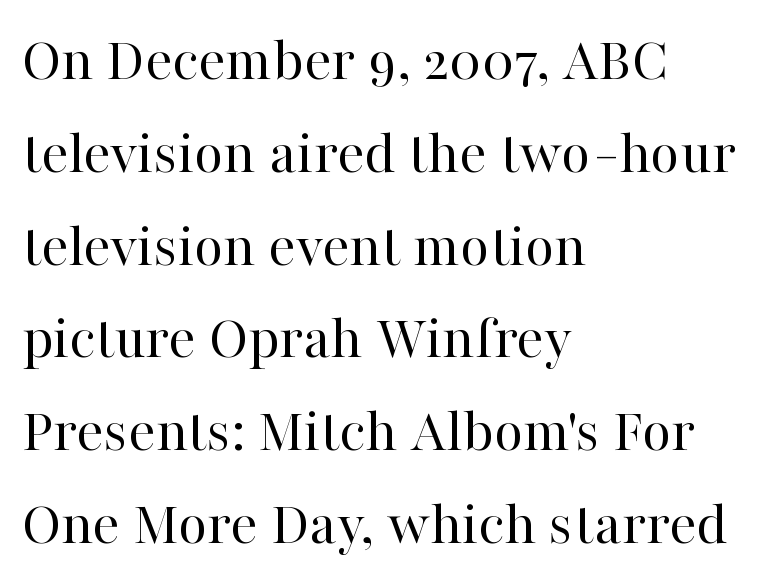
The image shows 64 px regular-weight serif type, upright; set left-aligned, normal line spacing (1.45x), normal letter spacing, not underlined; high stroke contrast and a medium x-height.
